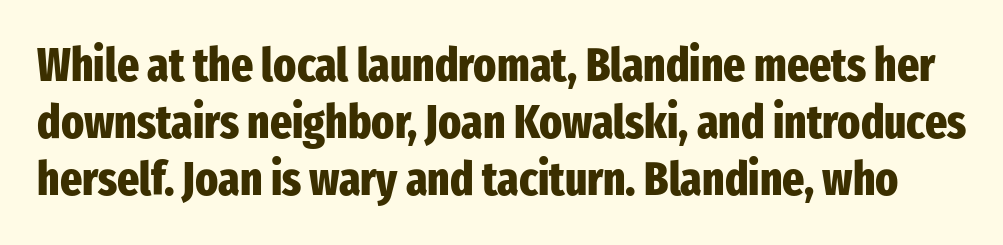
{"serif": "no", "italic": "no", "bold": "yes", "weight": "heavy", "width": "condensed", "stroke_contrast": "low", "x_height": "medium", "monospaced": "no", "underline": "no", "line_spacing_ratio": 1.21, "letter_spacing": "normal", "letter_spacing_em": 0.0, "glyph_px": 47}
